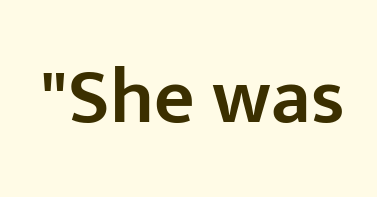
Q: Is the text bold? A: Semi-bold.
Q: Is the text italic (slanted)? A: No, it is upright.
Q: Is the typeface a serif or a sans-serif typeface? A: Sans-serif.
Q: Is the text underlined? A: No.
Q: Is the spacing between letters normal or unusually wide? A: Normal.
Q: Width (condensed, normal, or wide)? A: Normal.
Q: Stroke contrast? A: Low.
Q: x-height? A: Medium.
Q: Monospaced? A: No.
